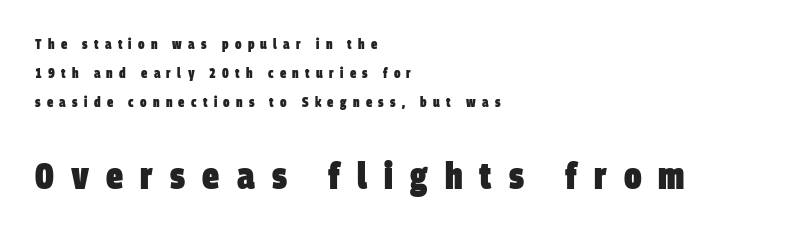
{"serif": "no", "bold": "yes", "weight": "heavy", "width": "condensed", "stroke_contrast": "low", "x_height": "large", "monospaced": "no", "underline": "no", "align": "left", "line_spacing": "loose", "line_spacing_ratio": 2.06, "letter_spacing": "wide", "letter_spacing_em": 0.45, "larger_block": "second", "size_ratio": 2.71, "glyph_px": 38}
